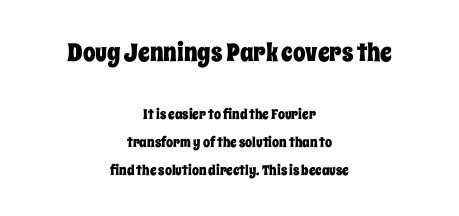
The image shows 25 px text type, upright; set centered, loose line spacing (1.98x), normal letter spacing, not underlined; the first (top) block is 1.79x larger.
